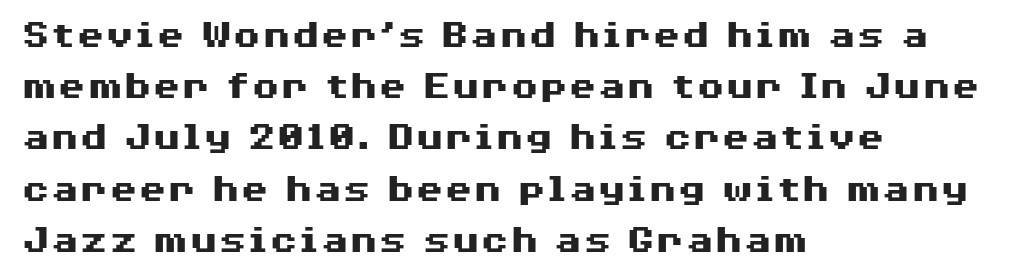
The image shows 42 px heavy, wide sans-serif type, upright; set left-aligned, line spacing 1.22x, normal letter spacing, not underlined; medium stroke contrast and a medium x-height.
